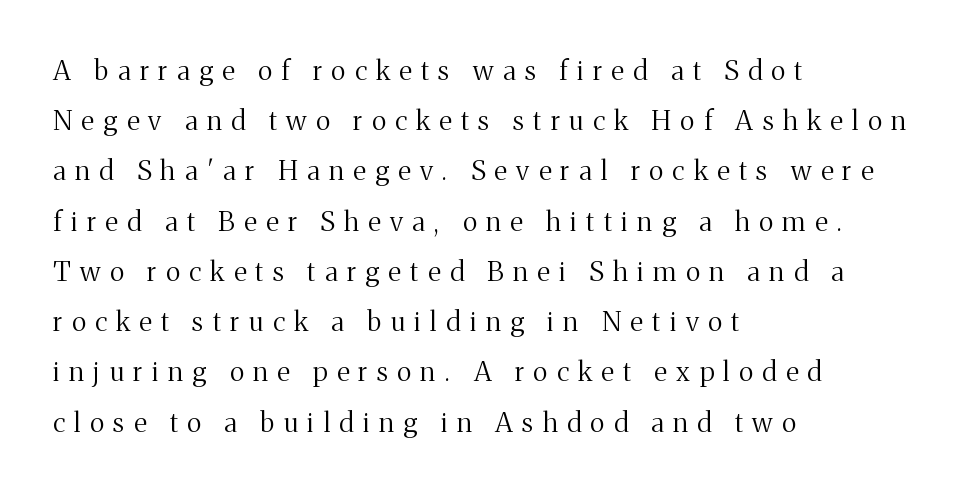
Q: Is the text bold? A: No.
Q: Is the text italic (slanted)? A: No, it is upright.
Q: Is the text underlined? A: No.
Q: How is the paragraph aligned? A: Left-aligned.
Q: Is the spacing between letters normal or unusually wide? A: Unusually wide.
